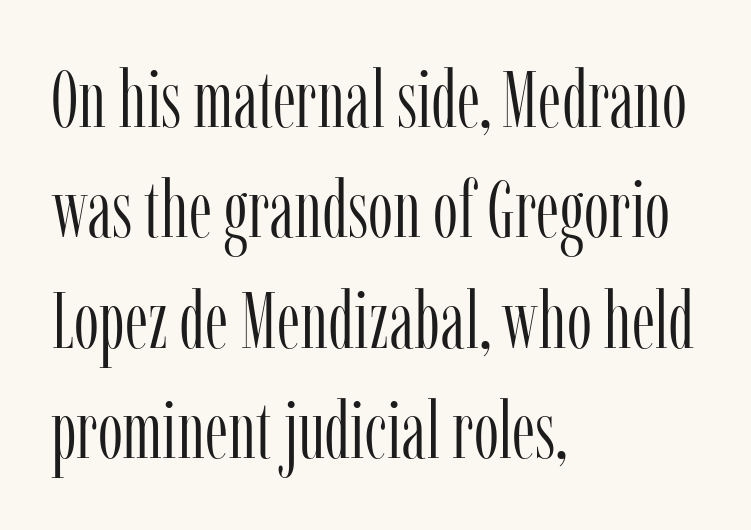
Q: Is the text bold? A: No.
Q: Is the text italic (slanted)? A: No, it is upright.
Q: Is the typeface a serif or a sans-serif typeface? A: Serif.
Q: Is the text underlined? A: No.
Q: How is the paragraph aligned? A: Left-aligned.
Q: Is the spacing between letters normal or unusually wide? A: Normal.
Q: Is the spacing between lines tight, normal or loose? A: Normal.
Q: Width (condensed, normal, or wide)? A: Condensed.
Q: Stroke contrast? A: Low.
Q: x-height? A: Medium.
Q: Monospaced? A: No.
